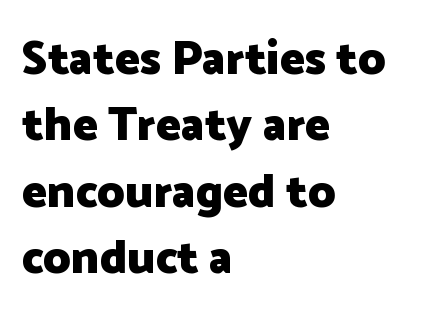
In terms of letterspacing, this is plain default setting. The strip under each line holds only bare page. Nope, not italic — everything's standing straight. You could not count columns in this text — the font is proportionally spaced. Notice how the passage keeps a crisp vertical edge on the left only.
